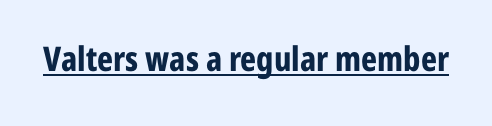
Is there any slant? The stems are plumb. Heavy, bold letterforms. Check where the strokes stop: nothing finishes them off — pure sans. You could not count columns in this text — the font is proportionally spaced. Each line of the rendering has a horizontal stroke beneath the glyphs.
